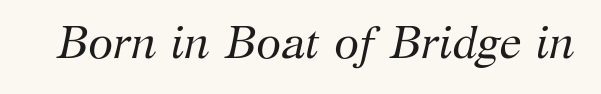
{"serif": "yes", "italic": "yes", "lean": "right", "slant_degrees": 12, "bold": "no", "weight": "regular", "width": "normal", "stroke_contrast": "medium", "x_height": "medium", "monospaced": "no", "underline": "no", "letter_spacing": "normal", "letter_spacing_em": 0.0, "glyph_px": 45}
